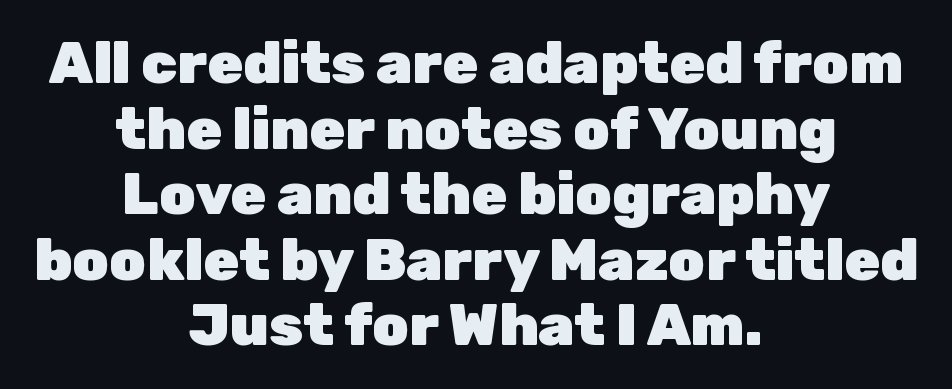
The characters display no serif detailing; their extremities are plain. These lines are rendered in a variable-pitch font. The typesetter chose a symmetrical, centered arrangement here. The rendering keeps characters at their native spacing. Typographic density is high because the face is bold.
